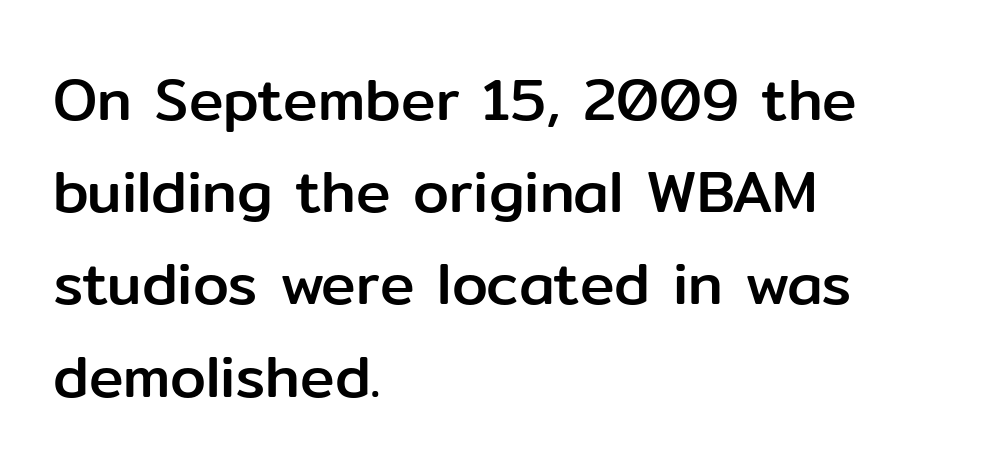
Q: Is the text italic (slanted)? A: No, it is upright.
Q: Is the typeface a serif or a sans-serif typeface? A: Sans-serif.
Q: Is the text underlined? A: No.
Q: How is the paragraph aligned? A: Left-aligned.
Q: Is the spacing between letters normal or unusually wide? A: Normal.
Q: Is the spacing between lines tight, normal or loose? A: Normal.
Q: Width (condensed, normal, or wide)? A: Normal.
Q: Stroke contrast? A: Low.
Q: x-height? A: Medium.
Q: Monospaced? A: No.
